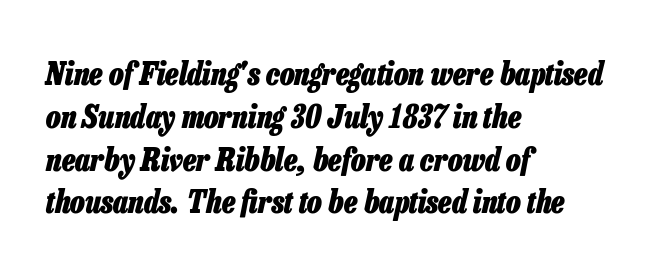
Q: Is the text bold? A: Yes.
Q: Is the text italic (slanted)? A: Yes, it leans right by about 13 degrees.
Q: Is the text underlined? A: No.
Q: How is the paragraph aligned? A: Left-aligned.
Q: Is the spacing between letters normal or unusually wide? A: Normal.
Q: Is the spacing between lines tight, normal or loose? A: Normal.
Q: Width (condensed, normal, or wide)? A: Condensed.
Q: Stroke contrast? A: Low.
Q: x-height? A: Medium.
Q: Monospaced? A: No.
